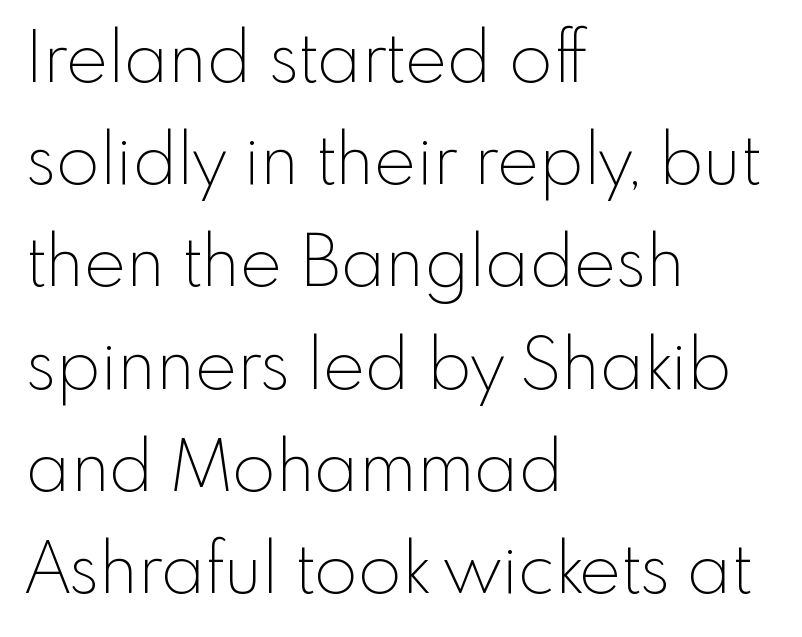
{"serif": "no", "italic": "no", "bold": "no", "weight": "thin", "width": "normal", "x_height": "small", "monospaced": "no", "underline": "no", "align": "left", "line_spacing": "normal", "line_spacing_ratio": 1.44, "letter_spacing": "normal", "letter_spacing_em": 0.0, "glyph_px": 71}
